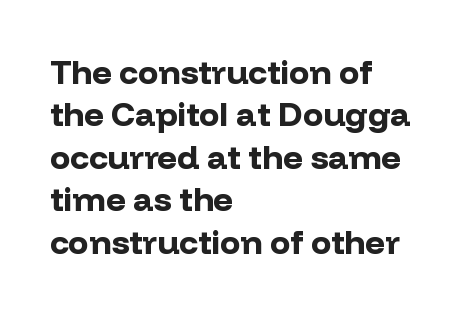
Q: Is the text bold? A: Yes.
Q: Is the text italic (slanted)? A: No, it is upright.
Q: Is the typeface a serif or a sans-serif typeface? A: Sans-serif.
Q: Is the text underlined? A: No.
Q: How is the paragraph aligned? A: Left-aligned.
Q: Is the spacing between letters normal or unusually wide? A: Normal.
Q: Is the spacing between lines tight, normal or loose? A: Normal.
Q: Width (condensed, normal, or wide)? A: Normal.
Q: Stroke contrast? A: Low.
Q: x-height? A: Medium.
Q: Monospaced? A: No.
